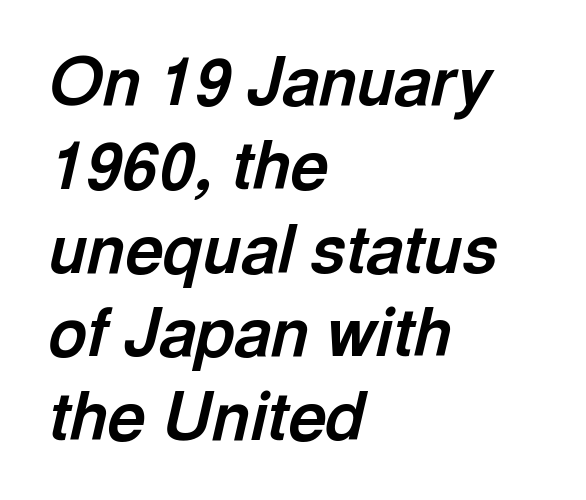
Q: Is the text bold? A: Yes.
Q: Is the text italic (slanted)? A: Yes, it leans right by about 13 degrees.
Q: Is the text underlined? A: No.
Q: How is the paragraph aligned? A: Left-aligned.
Q: Is the spacing between letters normal or unusually wide? A: Normal.
Q: Is the spacing between lines tight, normal or loose? A: Normal.
Q: Width (condensed, normal, or wide)? A: Normal.
Q: x-height? A: Medium.
Q: Monospaced? A: No.
